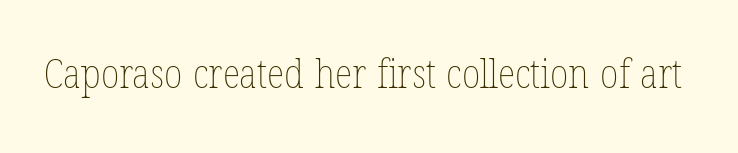
The weight would be labelled regular, book, light, or lighter still. Characters follow at the spacing the type designer built in. Just letters on the line, the space beneath them empty. Spacing verdict: proportional, widths tailored to each character.
